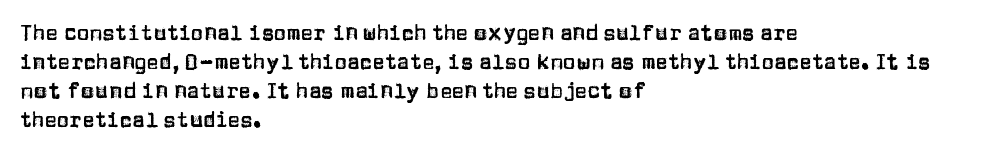
The image shows 21 px text type, upright; set left-aligned, normal line spacing (1.38x), normal letter spacing, not underlined.
